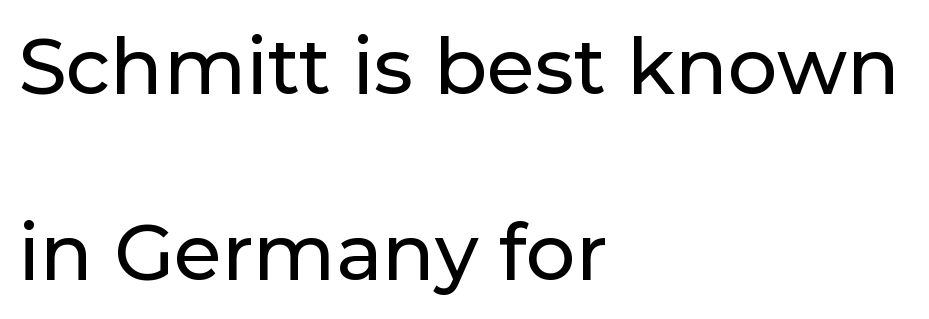
Look at the tracking — it's just the regular setting, nothing added. Quick note: not italic, upright. This rendering uses left alignment, leaving the right contour irregular. These lines are rendered in a variable-pitch font.
